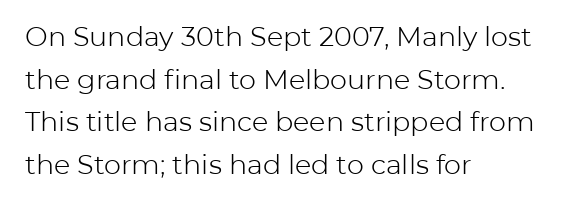
Q: Is the text bold? A: No.
Q: Is the text italic (slanted)? A: No, it is upright.
Q: Is the text underlined? A: No.
Q: How is the paragraph aligned? A: Left-aligned.
Q: Is the spacing between letters normal or unusually wide? A: Normal.
Q: Is the spacing between lines tight, normal or loose? A: Normal.
